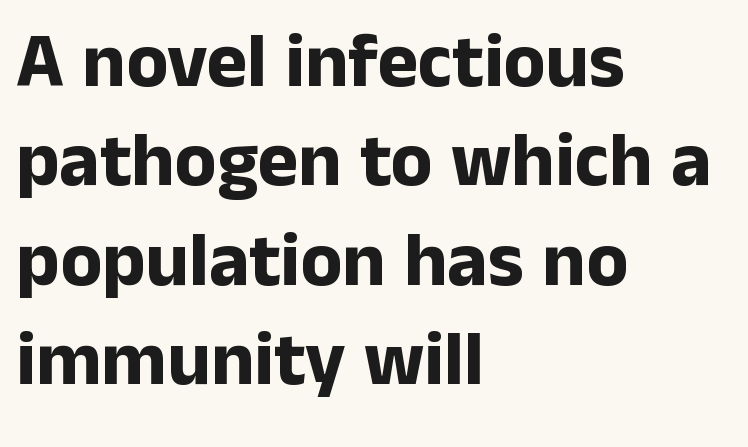
{"serif": "no", "italic": "no", "bold": "yes", "weight": "bold", "width": "normal", "stroke_contrast": "low", "x_height": "medium", "monospaced": "no", "underline": "no", "align": "left", "line_spacing": "normal", "line_spacing_ratio": 1.29, "letter_spacing": "normal", "letter_spacing_em": 0.0, "glyph_px": 77}
